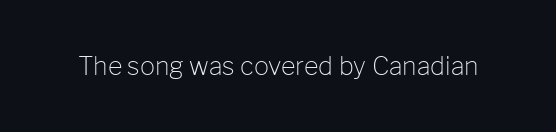
Q: Is the text bold? A: No.
Q: Is the text italic (slanted)? A: No, it is upright.
Q: Is the text underlined? A: No.
Q: Is the spacing between letters normal or unusually wide? A: Normal.
